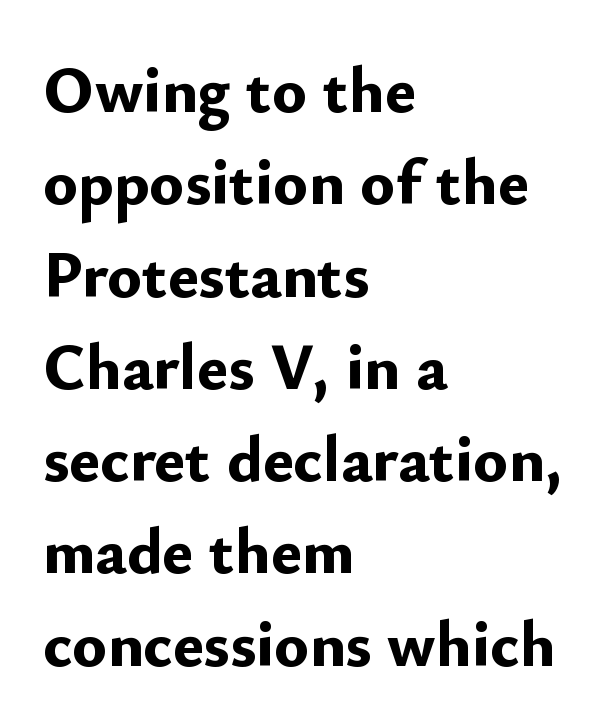
The image shows 65 px bold sans-serif type, upright; set left-aligned, normal line spacing (1.42x), normal letter spacing, not underlined; low stroke contrast and a small x-height.
